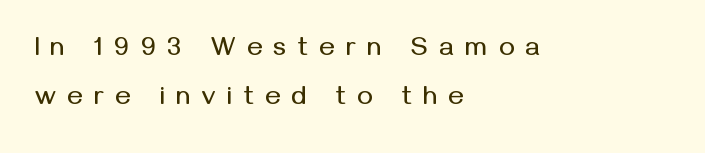
The image shows 26 px text type, upright; set left-aligned, line spacing 1.89x, unusually wide letter spacing (+0.44 em), not underlined.
